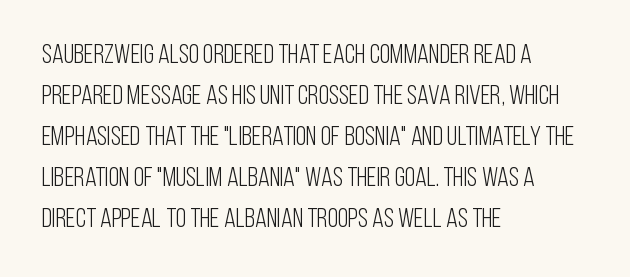
Q: Is the text bold? A: No.
Q: Is the text italic (slanted)? A: No, it is upright.
Q: Is the text underlined? A: No.
Q: How is the paragraph aligned? A: Left-aligned.
Q: Is the spacing between letters normal or unusually wide? A: Normal.
Q: Is the spacing between lines tight, normal or loose? A: Normal.
